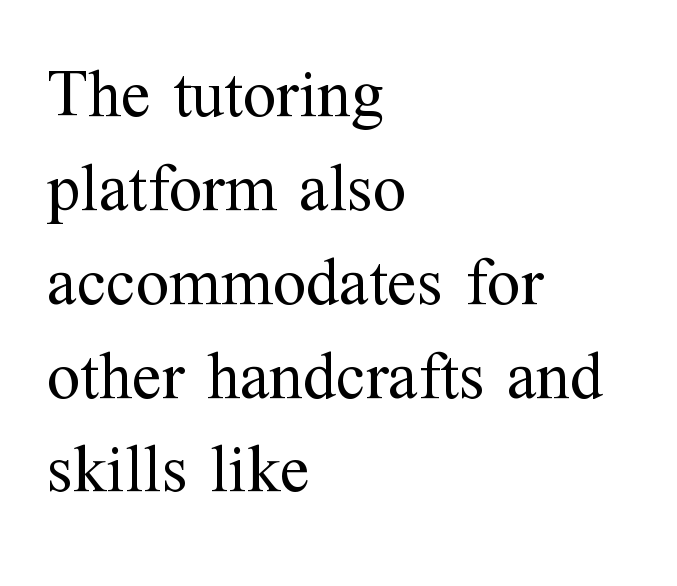
Q: Is the text bold? A: No.
Q: Is the text italic (slanted)? A: No, it is upright.
Q: Is the typeface a serif or a sans-serif typeface? A: Serif.
Q: Is the text underlined? A: No.
Q: How is the paragraph aligned? A: Left-aligned.
Q: Is the spacing between letters normal or unusually wide? A: Normal.
Q: Is the spacing between lines tight, normal or loose? A: Normal.
Q: Width (condensed, normal, or wide)? A: Normal.
Q: Stroke contrast? A: Medium.
Q: x-height? A: Medium.
Q: Monospaced? A: No.
